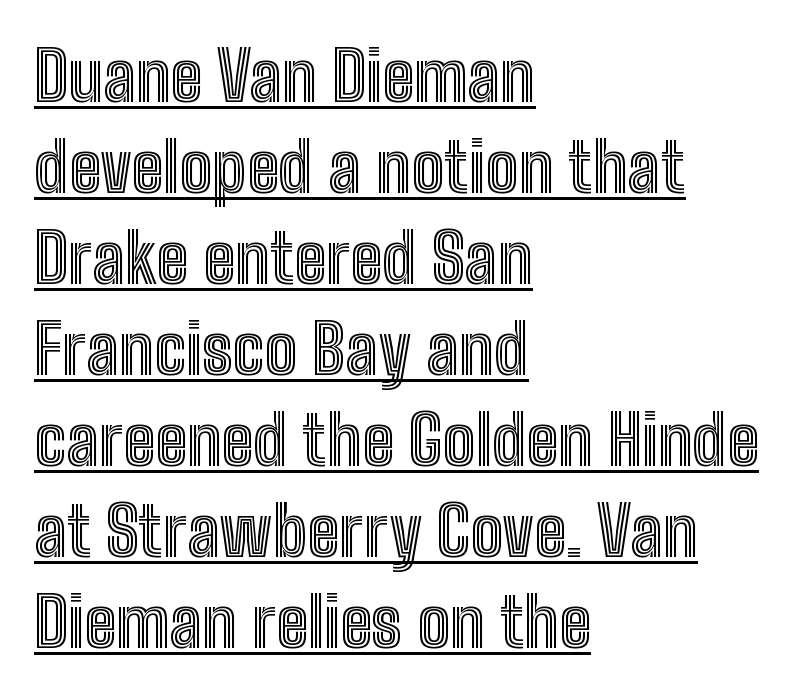
{"italic": "no", "width": "condensed", "x_height": "medium", "monospaced": "no", "underline": "yes", "align": "left", "line_spacing": "normal", "line_spacing_ratio": 1.32, "letter_spacing": "normal", "letter_spacing_em": 0.0, "glyph_px": 69}
